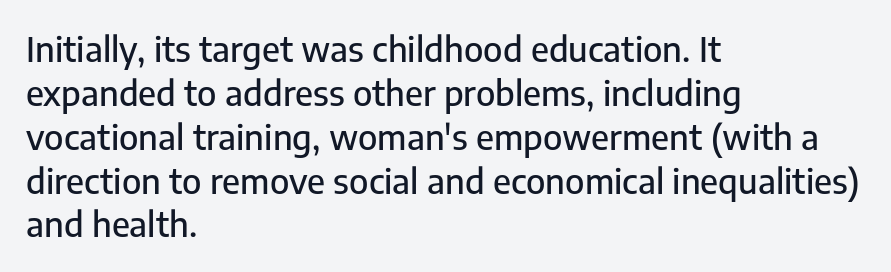
Italic: no, the glyphs are upright roman. The space beneath each line is pristine and unruled. Summary of vertical rhythm: regular, with standard interline spacing. These lines are composed in type without serifs. Visually the block forms a straight wall on the left and a jagged coastline on the right. Proportional: the letters do not fall into vertical columns.
